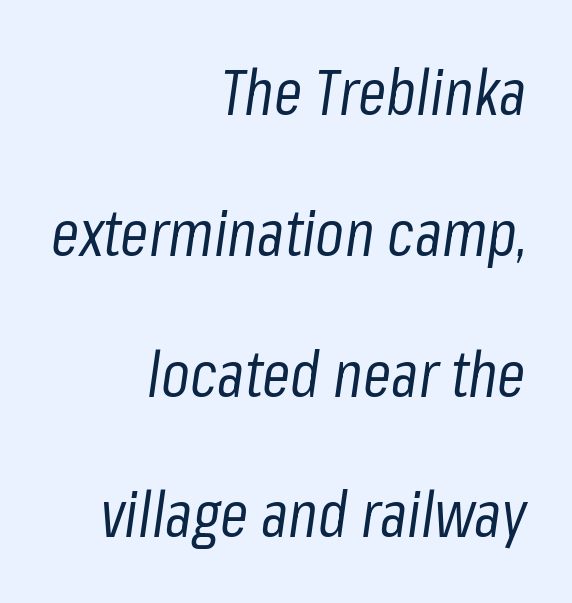
{"italic": "yes", "lean": "right", "slant_degrees": 8, "bold": "no", "weight": "regular", "width": "condensed", "stroke_contrast": "low", "x_height": "medium", "monospaced": "no", "underline": "no", "align": "right", "line_spacing": "loose", "line_spacing_ratio": 2.2, "letter_spacing": "normal", "letter_spacing_em": 0.0, "glyph_px": 64}
